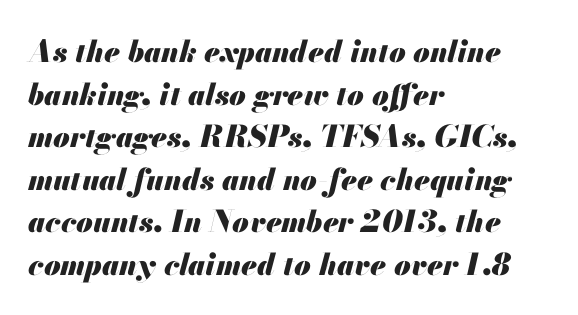
{"italic": "yes", "lean": "right", "slant_degrees": 13, "bold": "yes", "weight": "heavy", "width": "normal", "stroke_contrast": "medium", "x_height": "small", "monospaced": "no", "underline": "no", "align": "left", "line_spacing": "normal", "line_spacing_ratio": 1.42, "letter_spacing": "normal", "letter_spacing_em": 0.0, "glyph_px": 30}
